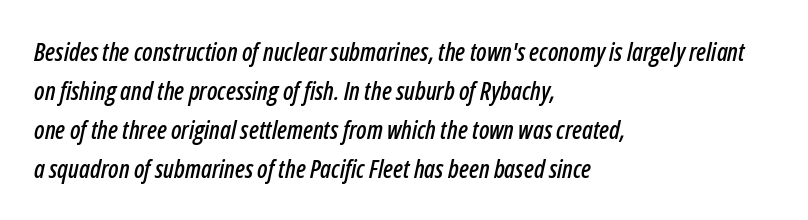
Q: Is the text italic (slanted)? A: Yes, it leans right by about 12 degrees.
Q: Is the text underlined? A: No.
Q: How is the paragraph aligned? A: Left-aligned.
Q: Is the spacing between letters normal or unusually wide? A: Normal.
Q: Is the spacing between lines tight, normal or loose? A: Normal.
